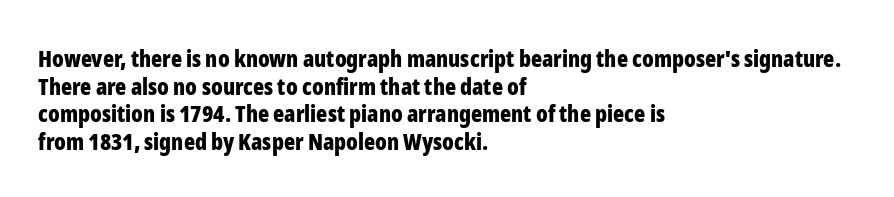
{"italic": "no", "bold": "yes", "underline": "no", "align": "left", "line_spacing_ratio": 1.2, "letter_spacing": "normal", "letter_spacing_em": 0.0, "glyph_px": 23}
